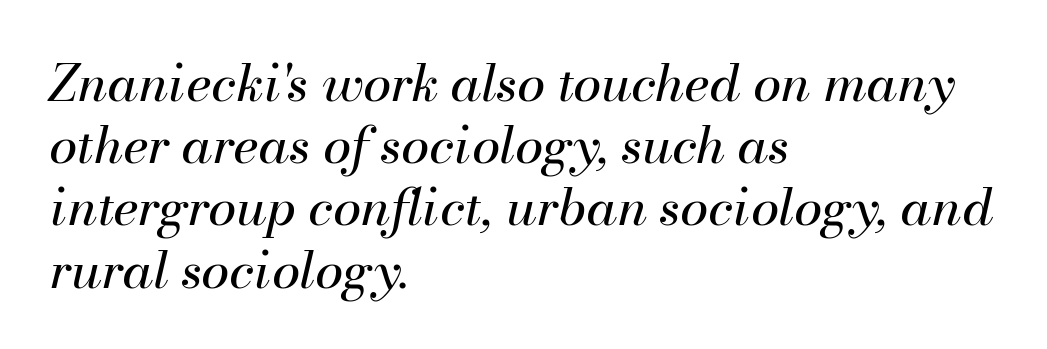
{"italic": "yes", "lean": "right", "slant_degrees": 13, "bold": "no", "weight": "regular", "width": "normal", "stroke_contrast": "medium", "x_height": "small", "monospaced": "no", "underline": "no", "align": "left", "line_spacing_ratio": 1.22, "letter_spacing": "normal", "letter_spacing_em": 0.0, "glyph_px": 51}
